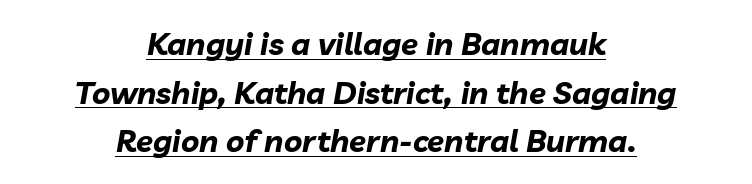
{"italic": "yes", "lean": "right", "slant_degrees": 10, "bold": "yes", "weight": "bold", "width": "normal", "stroke_contrast": "low", "x_height": "medium", "monospaced": "no", "underline": "yes", "align": "center", "line_spacing": "normal", "line_spacing_ratio": 1.57, "letter_spacing": "normal", "letter_spacing_em": 0.0, "glyph_px": 31}
